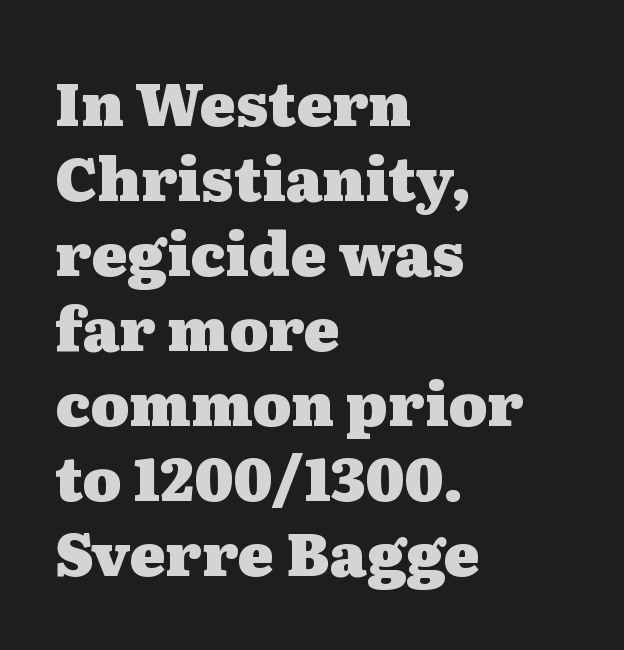
Q: Is the text bold? A: Yes.
Q: Is the text italic (slanted)? A: No, it is upright.
Q: Is the typeface a serif or a sans-serif typeface? A: Serif.
Q: Is the text underlined? A: No.
Q: How is the paragraph aligned? A: Left-aligned.
Q: Is the spacing between letters normal or unusually wide? A: Normal.
Q: Is the spacing between lines tight, normal or loose? A: Normal.
Q: Width (condensed, normal, or wide)? A: Wide.
Q: Stroke contrast? A: Medium.
Q: x-height? A: Medium.
Q: Monospaced? A: No.
